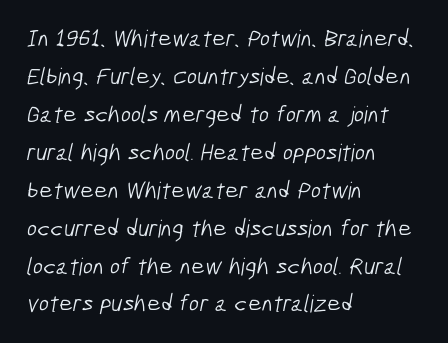
{"bold": "no", "underline": "no", "align": "left", "line_spacing": "normal", "line_spacing_ratio": 1.58, "letter_spacing": "normal", "letter_spacing_em": 0.0, "glyph_px": 24}
